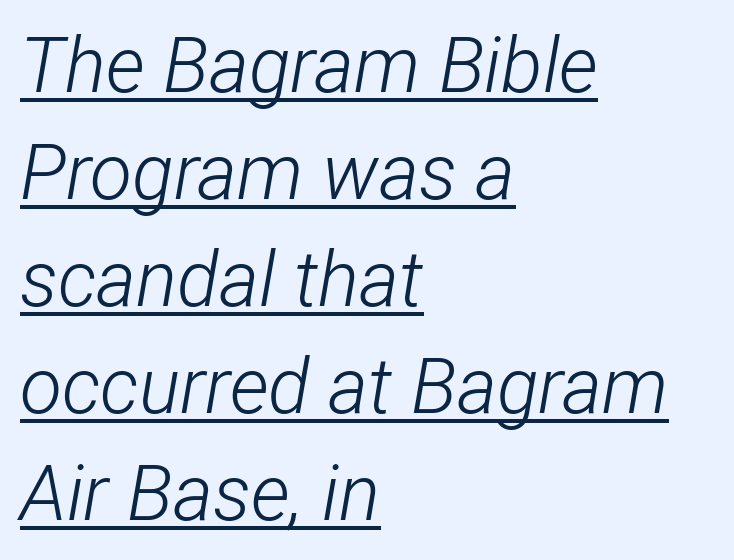
{"italic": "yes", "lean": "right", "slant_degrees": 12, "bold": "no", "weight": "light", "width": "condensed", "stroke_contrast": "low", "x_height": "medium", "monospaced": "no", "underline": "yes", "align": "left", "line_spacing": "normal", "line_spacing_ratio": 1.39, "letter_spacing": "normal", "letter_spacing_em": 0.0, "glyph_px": 77}
